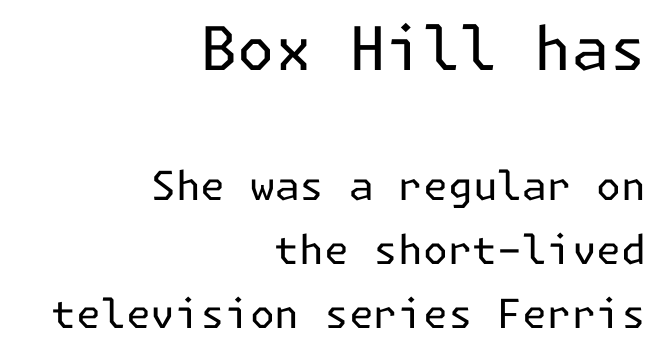
Q: Is the text bold? A: No.
Q: Is the text italic (slanted)? A: No, it is upright.
Q: Is the typeface a serif or a sans-serif typeface? A: Sans-serif.
Q: Is the text underlined? A: No.
Q: How is the paragraph aligned? A: Right-aligned.
Q: Is the spacing between letters normal or unusually wide? A: Normal.
Q: Is the spacing between lines tight, normal or loose? A: Normal.
Q: Which block of text is set in a larger size, the first (top) or the second (bottom)? A: The first (top) one.
Q: Width (condensed, normal, or wide)? A: Normal.
Q: Stroke contrast? A: Low.
Q: x-height? A: Medium.
